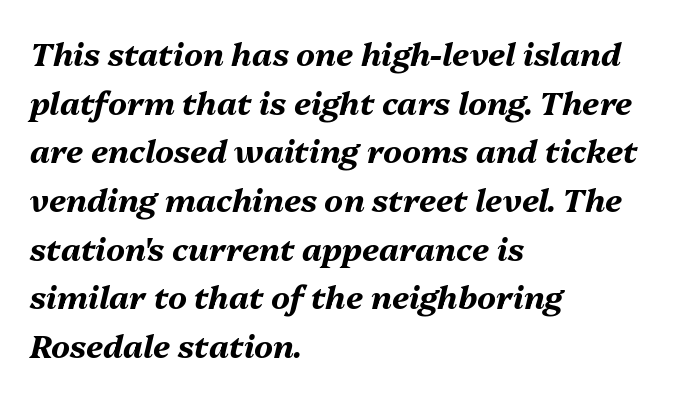
Looking at the ascenders, they clearly lean. Each letter keeps its own natural width here, so spacing adapts to shape. The letters are bold, with thick, heavy strokes. Has an underline been added? It has not. Horizontal alignment here is leftward, the default for most running prose.
